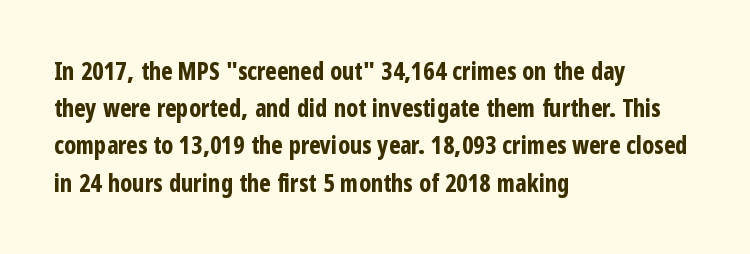
Q: Is the text bold? A: Yes.
Q: Is the text italic (slanted)? A: No, it is upright.
Q: Is the text underlined? A: No.
Q: How is the paragraph aligned? A: Left-aligned.
Q: Is the spacing between letters normal or unusually wide? A: Normal.
Q: Is the spacing between lines tight, normal or loose? A: Normal.
